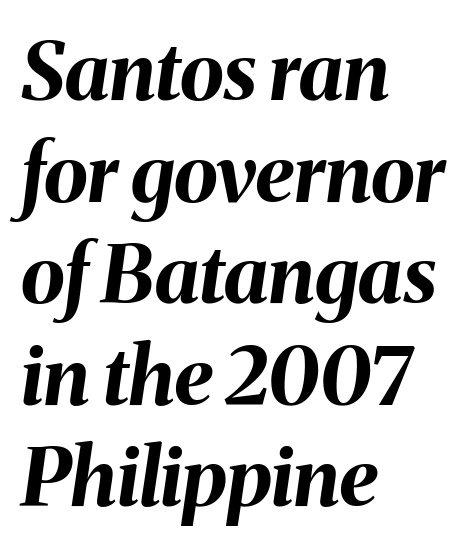
The whole block is typeset with a tilt. There is no visible air inserted between adjacent glyphs. Do the characters align in a grid? No, the font is proportional. Line spacing here is normal. This rendering features lettering with no underline. Where is the straight margin? On the left.
